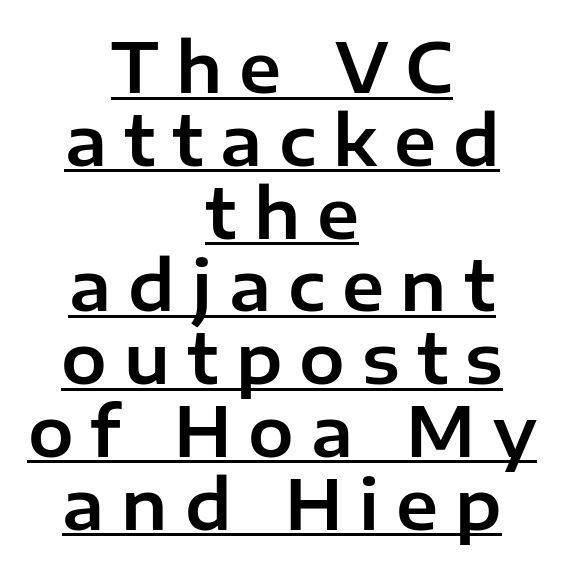
{"serif": "no", "italic": "no", "width": "normal", "stroke_contrast": "low", "x_height": "medium", "monospaced": "no", "underline": "yes", "align": "center", "line_spacing": "tight", "line_spacing_ratio": 1.07, "letter_spacing": "wide", "letter_spacing_em": 0.25, "glyph_px": 68}
